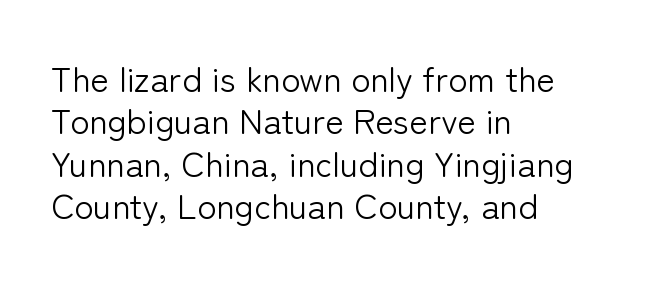
Q: Is the text bold? A: No.
Q: Is the text italic (slanted)? A: No, it is upright.
Q: Is the typeface a serif or a sans-serif typeface? A: Sans-serif.
Q: Is the text underlined? A: No.
Q: How is the paragraph aligned? A: Left-aligned.
Q: Is the spacing between letters normal or unusually wide? A: Normal.
Q: Width (condensed, normal, or wide)? A: Normal.
Q: Stroke contrast? A: Low.
Q: x-height? A: Medium.
Q: Monospaced? A: No.
